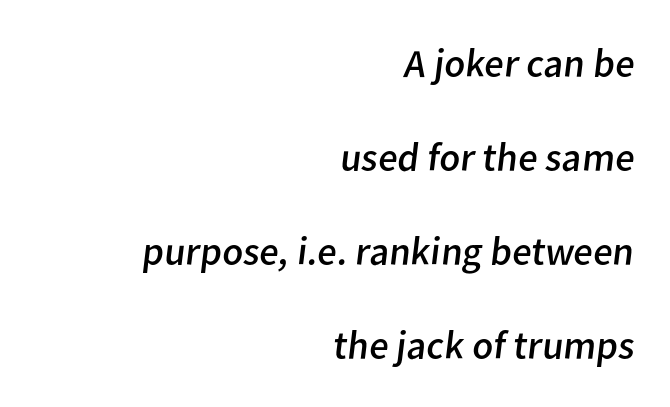
Q: Is the text bold? A: No.
Q: Is the typeface a serif or a sans-serif typeface? A: Sans-serif.
Q: Is the text underlined? A: No.
Q: How is the paragraph aligned? A: Right-aligned.
Q: Is the spacing between letters normal or unusually wide? A: Normal.
Q: Is the spacing between lines tight, normal or loose? A: Loose.
Q: Width (condensed, normal, or wide)? A: Normal.
Q: Stroke contrast? A: Low.
Q: x-height? A: Medium.
Q: Monospaced? A: No.
